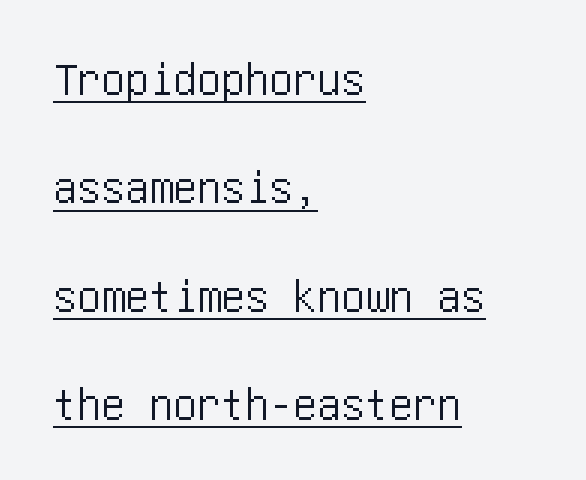
The image shows 48 px condensed sans-serif type, upright; set left-aligned, loose line spacing (2.26x), normal letter spacing, underlined; low stroke contrast and a large x-height.
